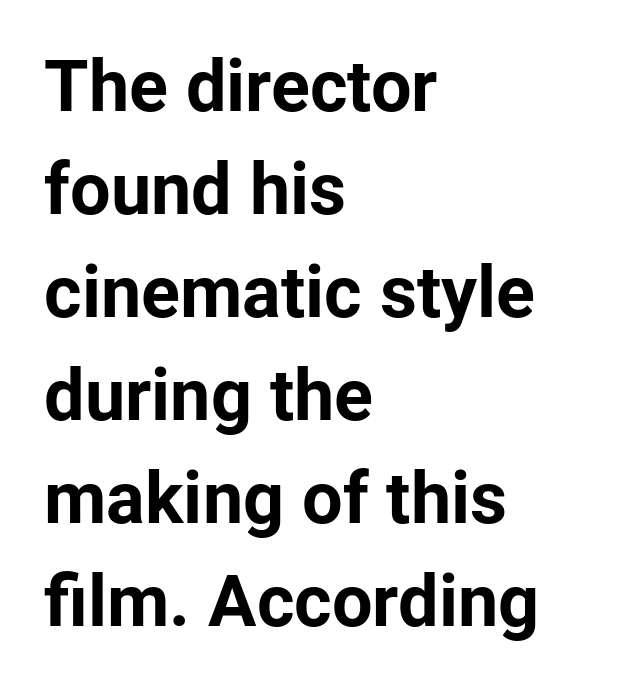
The type family on display is of the sans-serif kind. Think of a printed novel: that variable character pitch is what you see here. The gaps between neighbouring characters are ordinary and unremarkable. Style check: upright. Honestly, the row spacing looks completely unremarkable. Set as a true bold cut, around the 700 mark.
